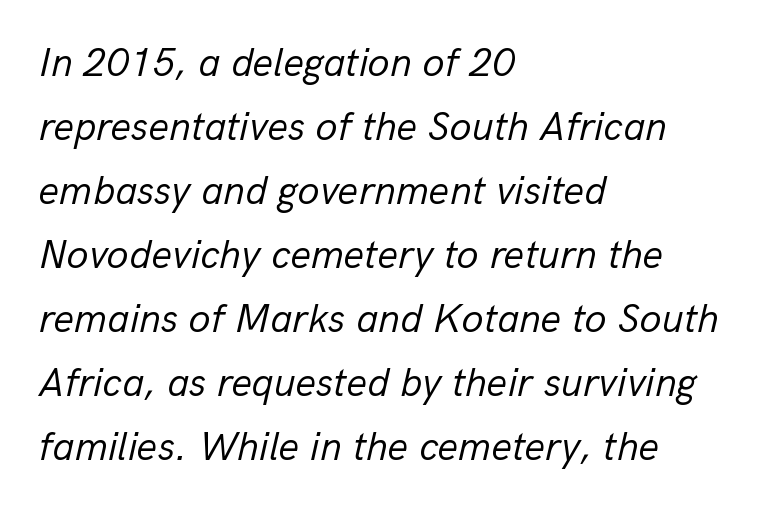
{"italic": "yes", "lean": "right", "slant_degrees": 13, "bold": "no", "weight": "regular", "width": "normal", "stroke_contrast": "low", "x_height": "medium", "monospaced": "no", "underline": "no", "align": "left", "line_spacing": "normal", "line_spacing_ratio": 1.6, "letter_spacing": "normal", "letter_spacing_em": 0.0, "glyph_px": 40}
